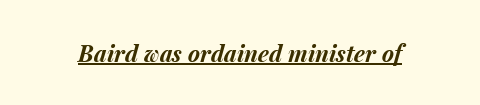
{"italic": "yes", "lean": "right", "slant_degrees": 15, "bold": "yes", "underline": "yes", "letter_spacing": "normal", "letter_spacing_em": 0.0, "glyph_px": 23}
